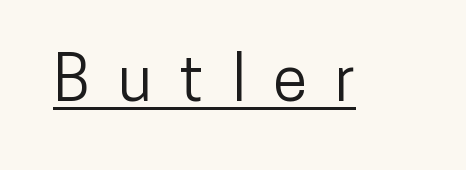
Q: Is the text italic (slanted)? A: No, it is upright.
Q: Is the typeface a serif or a sans-serif typeface? A: Sans-serif.
Q: Is the text underlined? A: Yes.
Q: Is the spacing between letters normal or unusually wide? A: Unusually wide.
Q: Width (condensed, normal, or wide)? A: Condensed.
Q: Stroke contrast? A: Low.
Q: x-height? A: Medium.
Q: Monospaced? A: No.
